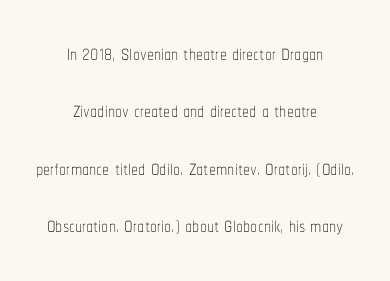
{"italic": "no", "bold": "no", "weight": "thin", "width": "condensed", "stroke_contrast": "low", "x_height": "medium", "monospaced": "no", "underline": "no", "align": "center", "line_spacing": "loose", "line_spacing_ratio": 2.05, "letter_spacing": "normal", "letter_spacing_em": 0.0, "glyph_px": 28}
